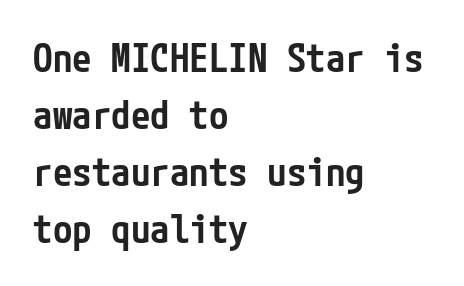
{"serif": "no", "italic": "no", "bold": "semi", "weight": "semibold", "width": "condensed", "stroke_contrast": "low", "x_height": "medium", "underline": "no", "align": "left", "line_spacing": "normal", "line_spacing_ratio": 1.46, "letter_spacing": "normal", "letter_spacing_em": 0.0, "glyph_px": 39}
